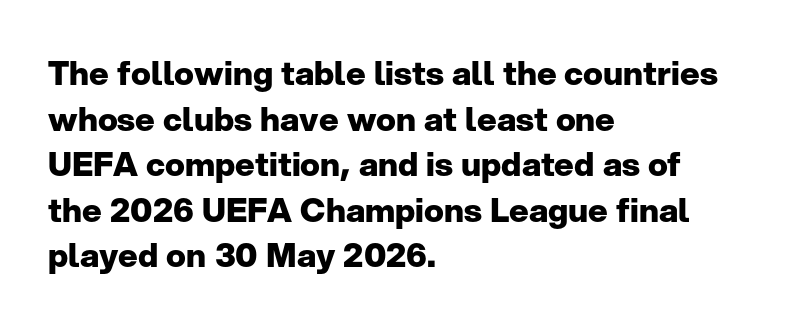
{"serif": "no", "italic": "no", "bold": "yes", "weight": "heavy", "width": "normal", "stroke_contrast": "low", "x_height": "medium", "monospaced": "no", "underline": "no", "align": "left", "line_spacing": "normal", "line_spacing_ratio": 1.38, "letter_spacing": "normal", "letter_spacing_em": 0.0, "glyph_px": 33}
